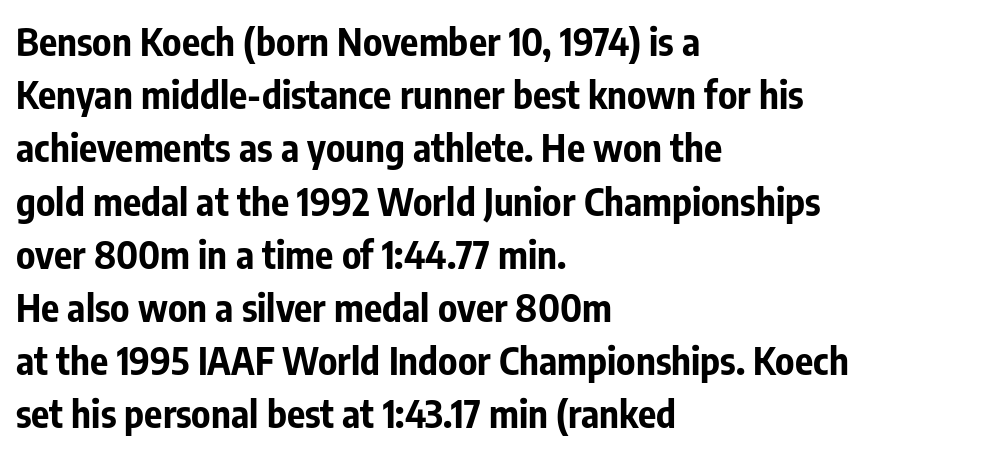
Q: Is the text bold? A: Yes.
Q: Is the text italic (slanted)? A: No, it is upright.
Q: Is the typeface a serif or a sans-serif typeface? A: Sans-serif.
Q: Is the text underlined? A: No.
Q: How is the paragraph aligned? A: Left-aligned.
Q: Is the spacing between letters normal or unusually wide? A: Normal.
Q: Is the spacing between lines tight, normal or loose? A: Normal.
Q: Width (condensed, normal, or wide)? A: Condensed.
Q: Stroke contrast? A: Low.
Q: x-height? A: Medium.
Q: Monospaced? A: No.
